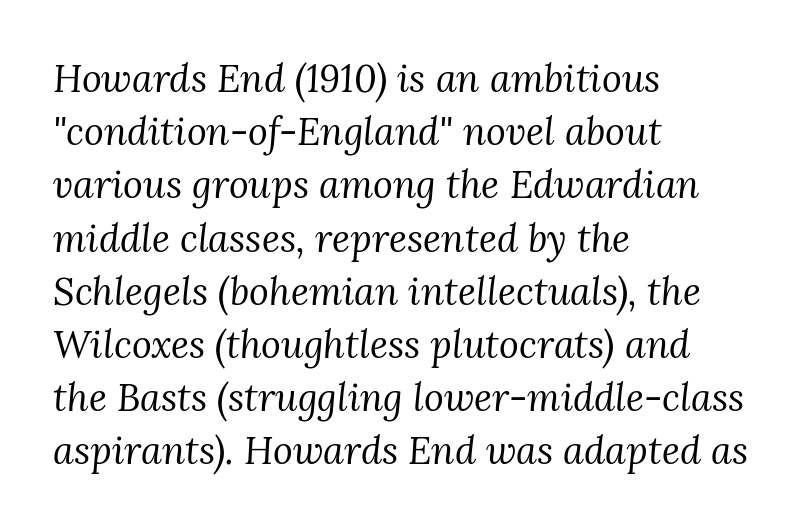
The image shows 38 px regular-weight serif type, italic (leaning right); set left-aligned, normal line spacing (1.4x), normal letter spacing, not underlined; medium stroke contrast and a medium x-height.
